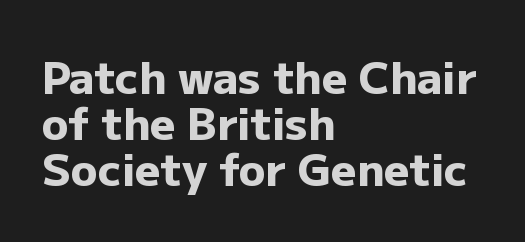
The image shows 44 px heavy sans-serif type, upright; set left-aligned, tight line spacing (1.05x), normal letter spacing, not underlined; low stroke contrast and a medium x-height.
